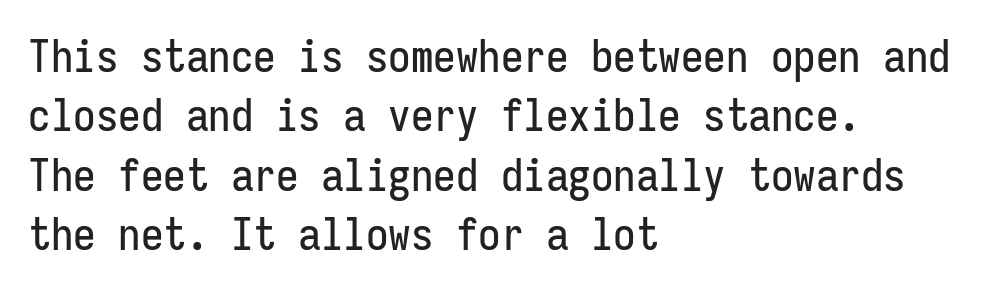
The glyphs in this specimen are sans serif. Has an underline been added? It has not. Note the uniform advance width — an 'i' takes as much space as an 'm'. The typesetter chose a ragged-right arrangement here.
